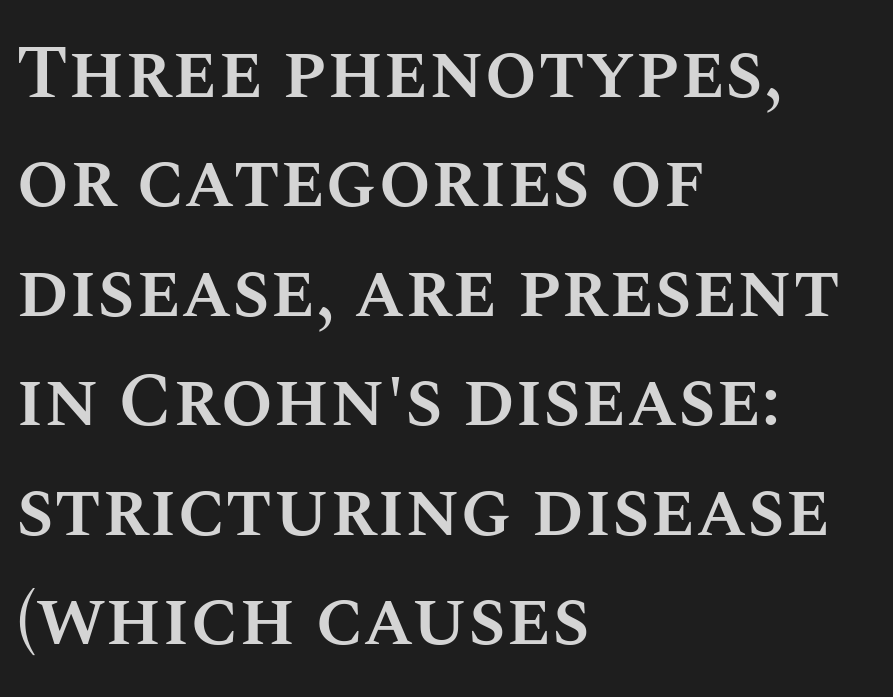
Q: Is the text bold? A: Semi-bold.
Q: Is the text italic (slanted)? A: No, it is upright.
Q: Is the text underlined? A: No.
Q: How is the paragraph aligned? A: Left-aligned.
Q: Is the spacing between letters normal or unusually wide? A: Normal.
Q: Is the spacing between lines tight, normal or loose? A: Normal.
Q: Width (condensed, normal, or wide)? A: Normal.
Q: Stroke contrast? A: Medium.
Q: x-height? A: Large.
Q: Monospaced? A: No.
